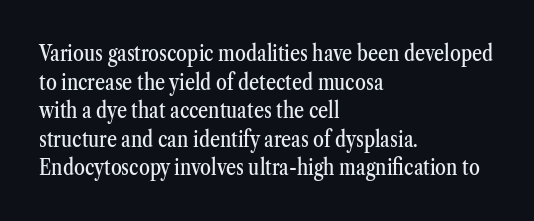
Q: Is the text italic (slanted)? A: No, it is upright.
Q: Is the text underlined? A: No.
Q: How is the paragraph aligned? A: Left-aligned.
Q: Is the spacing between letters normal or unusually wide? A: Normal.
Q: Is the spacing between lines tight, normal or loose? A: Normal.
